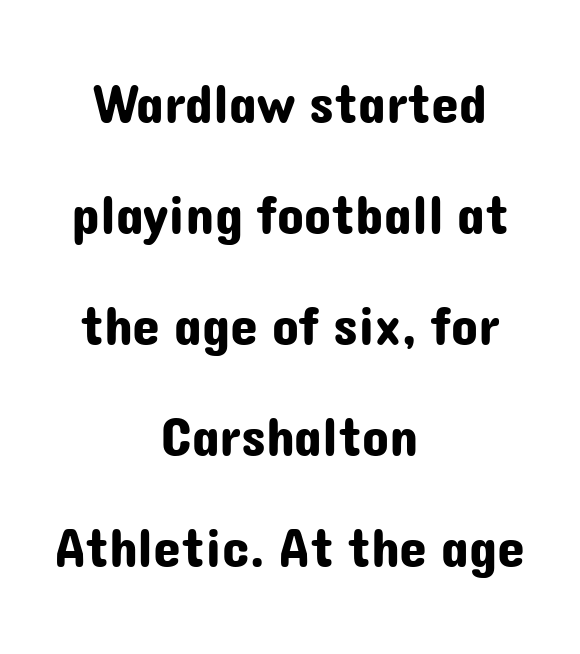
{"serif": "no", "italic": "no", "width": "normal", "stroke_contrast": "low", "x_height": "medium", "monospaced": "no", "underline": "no", "align": "center", "line_spacing": "loose", "line_spacing_ratio": 1.98, "letter_spacing": "normal", "letter_spacing_em": 0.0, "glyph_px": 56}
